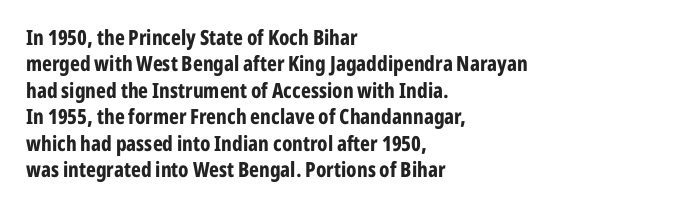
{"italic": "no", "bold": "yes", "underline": "no", "align": "left", "line_spacing": "normal", "line_spacing_ratio": 1.26, "letter_spacing": "normal", "letter_spacing_em": 0.0, "glyph_px": 21}
